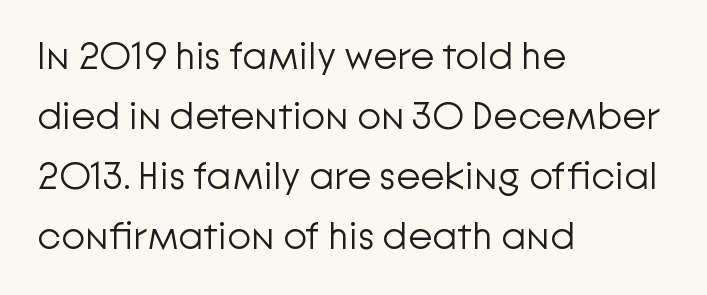
{"serif": "no", "italic": "no", "bold": "no", "weight": "light", "width": "normal", "stroke_contrast": "low", "x_height": "medium", "monospaced": "no", "underline": "no", "align": "left", "line_spacing": "normal", "line_spacing_ratio": 1.54, "letter_spacing": "normal", "letter_spacing_em": 0.0, "glyph_px": 39}
